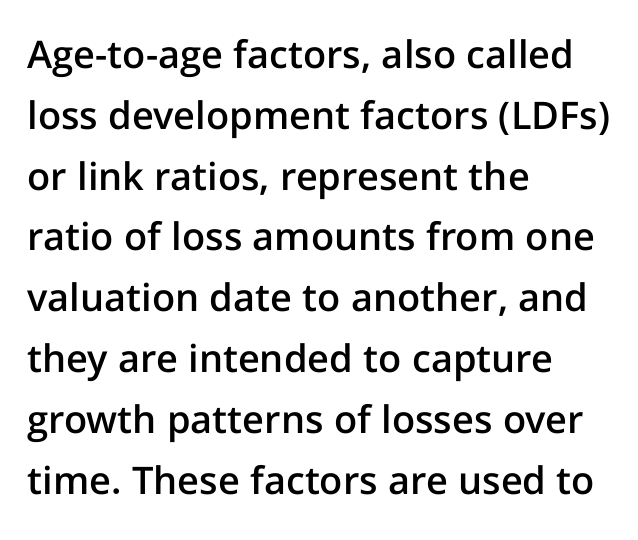
The image shows 38 px semibold sans-serif type, upright; set left-aligned, normal line spacing (1.6x), normal letter spacing, not underlined; low stroke contrast and a medium x-height.
